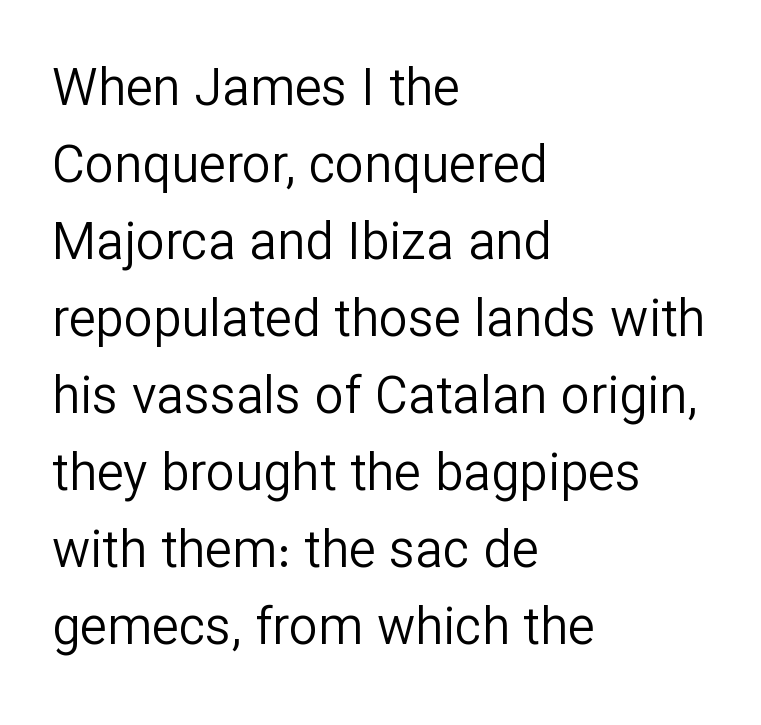
Q: Is the text bold? A: No.
Q: Is the text italic (slanted)? A: No, it is upright.
Q: Is the typeface a serif or a sans-serif typeface? A: Sans-serif.
Q: Is the text underlined? A: No.
Q: How is the paragraph aligned? A: Left-aligned.
Q: Is the spacing between letters normal or unusually wide? A: Normal.
Q: Is the spacing between lines tight, normal or loose? A: Normal.
Q: Width (condensed, normal, or wide)? A: Normal.
Q: Stroke contrast? A: Low.
Q: x-height? A: Medium.
Q: Monospaced? A: No.
